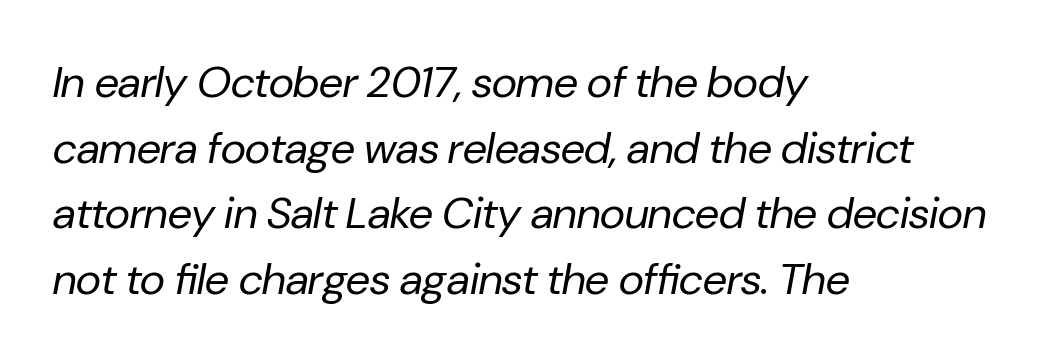
Q: Is the text bold? A: No.
Q: Is the text italic (slanted)? A: Yes, it leans right by about 10 degrees.
Q: Is the text underlined? A: No.
Q: How is the paragraph aligned? A: Left-aligned.
Q: Is the spacing between letters normal or unusually wide? A: Normal.
Q: Is the spacing between lines tight, normal or loose? A: Normal.
Q: Width (condensed, normal, or wide)? A: Normal.
Q: Stroke contrast? A: Low.
Q: x-height? A: Medium.
Q: Monospaced? A: No.
